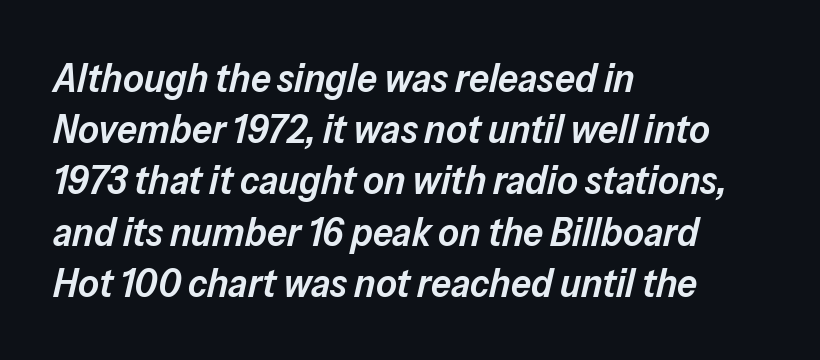
{"italic": "yes", "lean": "right", "slant_degrees": 13, "bold": "semi", "weight": "semibold", "width": "normal", "stroke_contrast": "low", "x_height": "medium", "monospaced": "no", "underline": "no", "align": "left", "line_spacing": "normal", "line_spacing_ratio": 1.28, "letter_spacing": "normal", "letter_spacing_em": 0.0, "glyph_px": 40}
